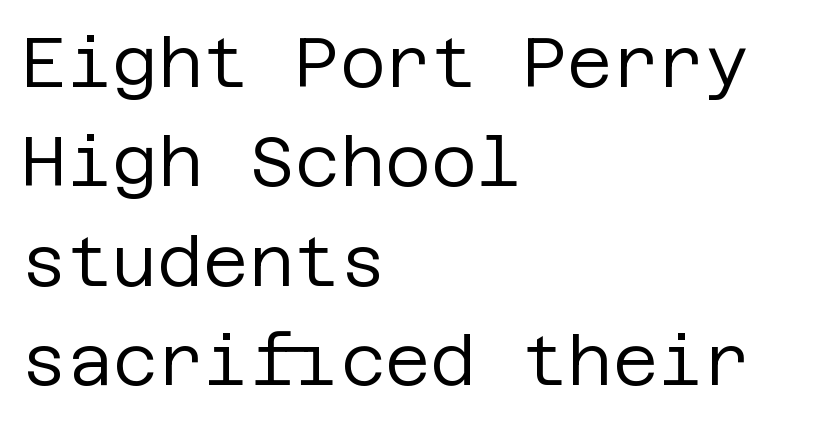
Q: Is the text bold? A: No.
Q: Is the text italic (slanted)? A: No, it is upright.
Q: Is the typeface a serif or a sans-serif typeface? A: Sans-serif.
Q: Is the text underlined? A: No.
Q: How is the paragraph aligned? A: Left-aligned.
Q: Is the spacing between letters normal or unusually wide? A: Normal.
Q: Is the spacing between lines tight, normal or loose? A: Normal.
Q: Width (condensed, normal, or wide)? A: Normal.
Q: Stroke contrast? A: Low.
Q: x-height? A: Large.
